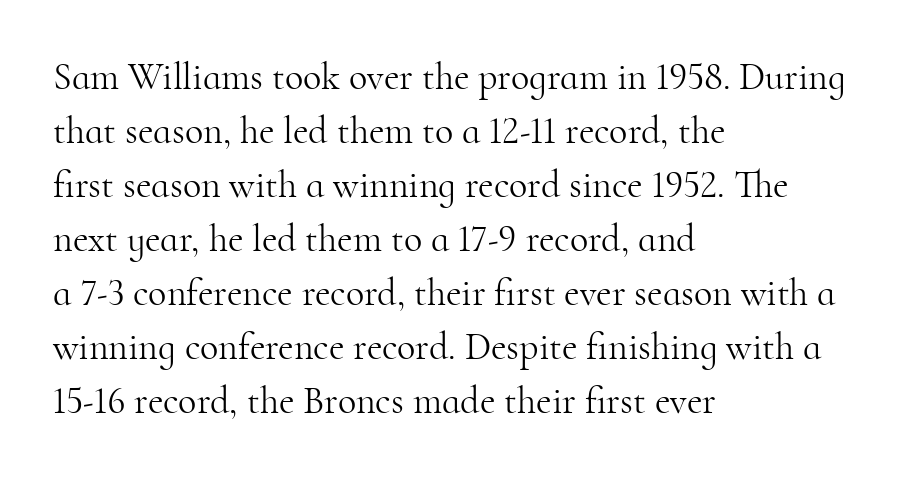
Left-aligned paragraph, ragged on the right. Is the letter spacing exaggerated? No — it looks like the ordinary default. Check the space under the baseline: it is left empty. It's the straight-up-and-down kind of type.
